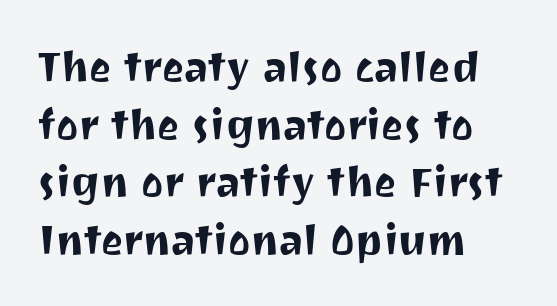
Q: Is the text italic (slanted)? A: No, it is upright.
Q: Is the typeface a serif or a sans-serif typeface? A: Sans-serif.
Q: Is the text underlined? A: No.
Q: How is the paragraph aligned? A: Left-aligned.
Q: Is the spacing between letters normal or unusually wide? A: Normal.
Q: Is the spacing between lines tight, normal or loose? A: Normal.
Q: Width (condensed, normal, or wide)? A: Normal.
Q: Stroke contrast? A: Medium.
Q: x-height? A: Medium.
Q: Monospaced? A: No.
